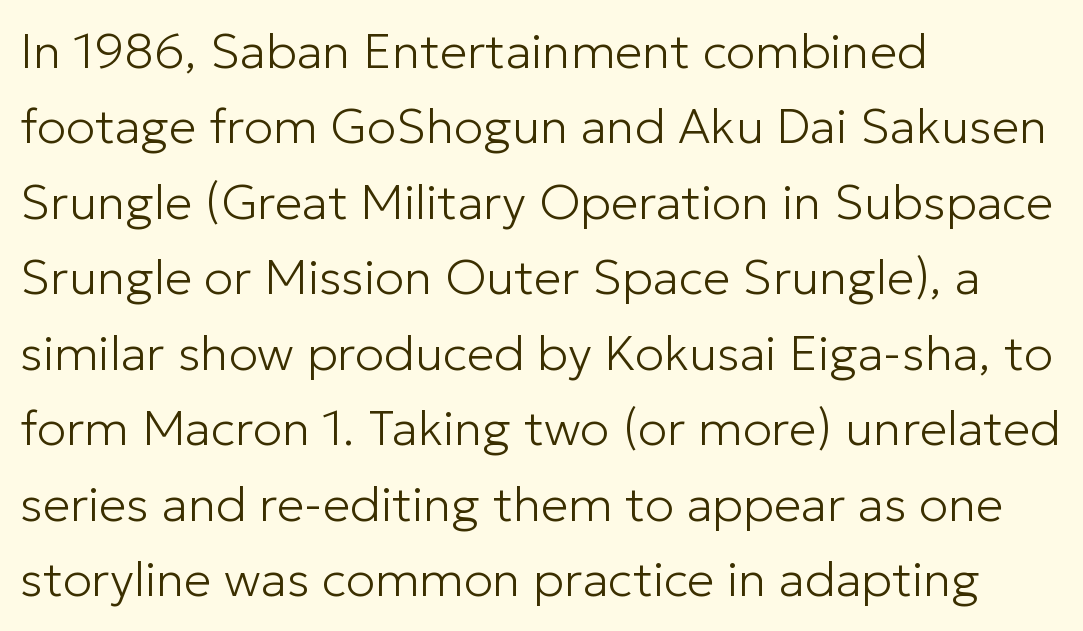
{"serif": "no", "italic": "no", "bold": "no", "weight": "light", "width": "normal", "stroke_contrast": "low", "x_height": "medium", "monospaced": "no", "underline": "no", "align": "left", "line_spacing": "normal", "line_spacing_ratio": 1.54, "letter_spacing": "normal", "letter_spacing_em": 0.0, "glyph_px": 49}
